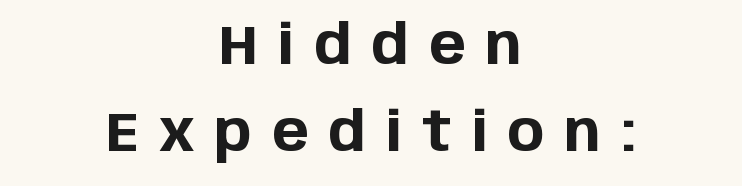
Q: Is the text bold? A: Yes.
Q: Is the text italic (slanted)? A: No, it is upright.
Q: Is the typeface a serif or a sans-serif typeface? A: Sans-serif.
Q: Is the text underlined? A: No.
Q: How is the paragraph aligned? A: Centered.
Q: Is the spacing between letters normal or unusually wide? A: Unusually wide.
Q: Is the spacing between lines tight, normal or loose? A: Normal.
Q: Width (condensed, normal, or wide)? A: Normal.
Q: Stroke contrast? A: Low.
Q: x-height? A: Large.
Q: Monospaced? A: No.
